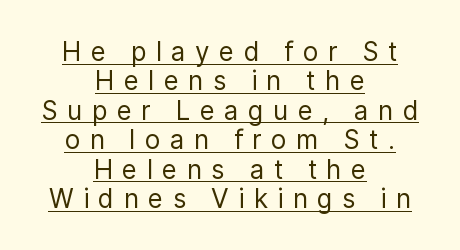
This rendering features underlined lettering. The rendering inserts visible extra space after every character. If you drew a line through each stem, it would be perfectly vertical. This rendering uses center alignment, leaving both contours irregular but symmetric.
